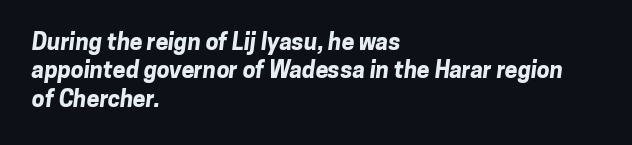
The image shows 23 px bold type; set left-aligned, line spacing 1.23x, normal letter spacing, not underlined.
